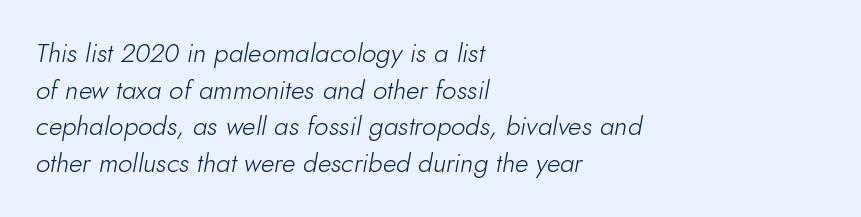
The image shows 26 px text type, italic (leaning right); set left-aligned, normal line spacing (1.41x), normal letter spacing, not underlined.
